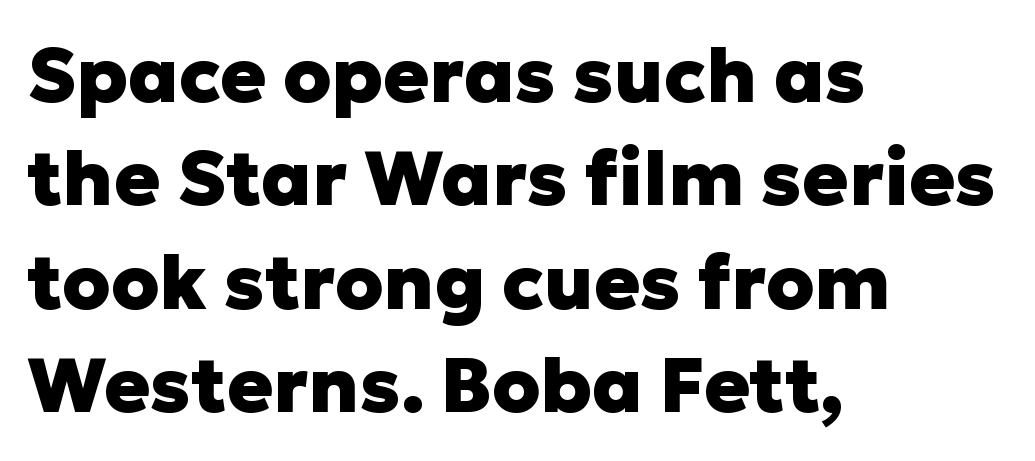
The image shows 76 px heavy sans-serif type, upright; set left-aligned, normal line spacing (1.36x), normal letter spacing, not underlined; low stroke contrast and a medium x-height.
